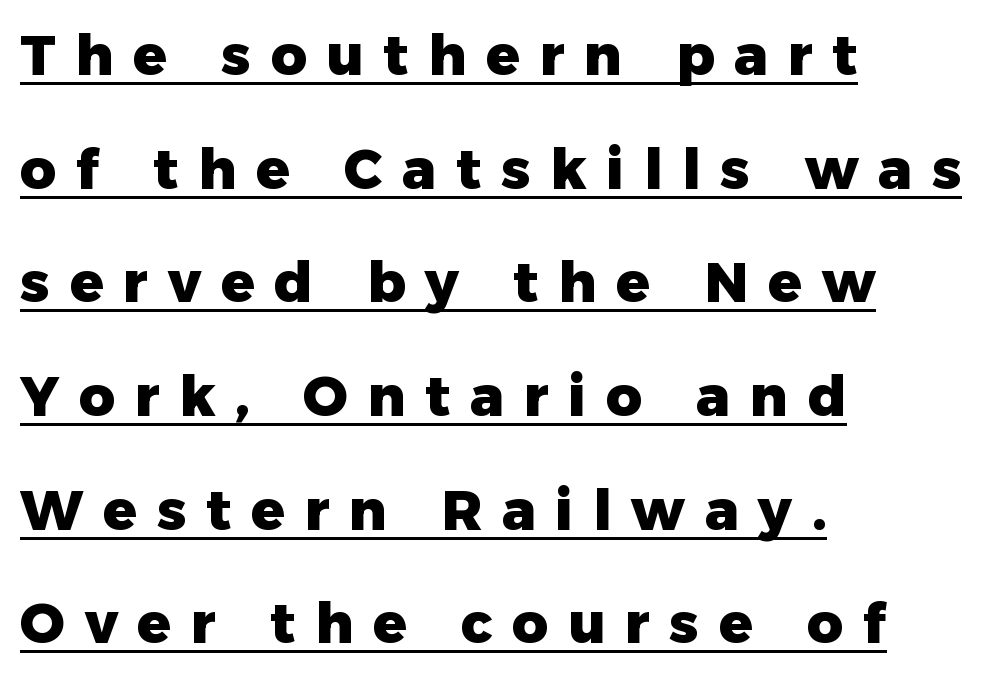
{"serif": "no", "italic": "no", "bold": "yes", "weight": "heavy", "width": "normal", "stroke_contrast": "low", "x_height": "medium", "monospaced": "no", "underline": "yes", "align": "left", "line_spacing": "loose", "line_spacing_ratio": 2.03, "letter_spacing": "wide", "letter_spacing_em": 0.35, "glyph_px": 56}
